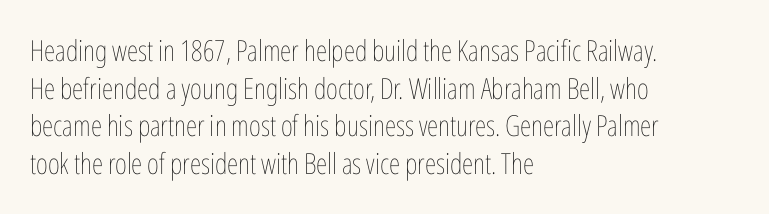
{"italic": "no", "bold": "no", "weight": "thin", "width": "condensed", "stroke_contrast": "low", "x_height": "medium", "monospaced": "no", "underline": "no", "align": "left", "line_spacing": "normal", "line_spacing_ratio": 1.3, "letter_spacing": "normal", "letter_spacing_em": 0.0, "glyph_px": 29}
